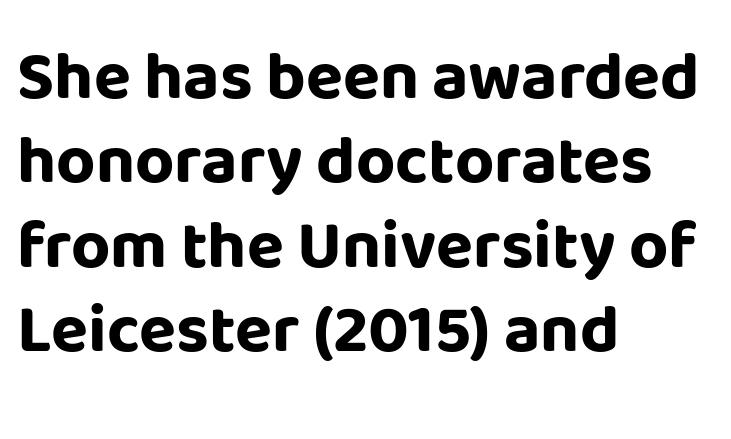
Q: Is the text bold? A: Yes.
Q: Is the text italic (slanted)? A: No, it is upright.
Q: Is the typeface a serif or a sans-serif typeface? A: Sans-serif.
Q: Is the text underlined? A: No.
Q: How is the paragraph aligned? A: Left-aligned.
Q: Is the spacing between letters normal or unusually wide? A: Normal.
Q: Width (condensed, normal, or wide)? A: Normal.
Q: Stroke contrast? A: Low.
Q: x-height? A: Large.
Q: Monospaced? A: No.
